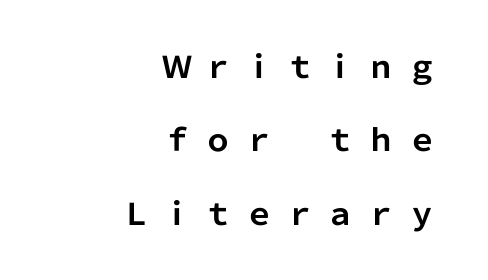
{"serif": "no", "italic": "no", "bold": "yes", "weight": "bold", "width": "normal", "stroke_contrast": "low", "x_height": "medium", "monospaced": "no", "underline": "no", "align": "right", "line_spacing": "loose", "line_spacing_ratio": 2.45, "letter_spacing": "wide", "letter_spacing_em": 0.36, "glyph_px": 30}
